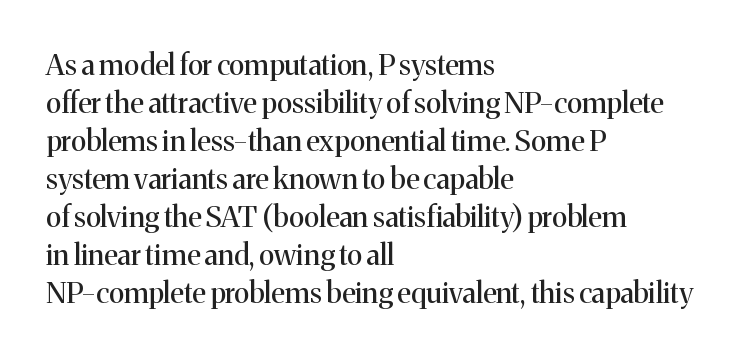
{"serif": "yes", "italic": "no", "bold": "no", "weight": "regular", "width": "normal", "stroke_contrast": "medium", "x_height": "medium", "monospaced": "no", "underline": "no", "align": "left", "line_spacing": "normal", "line_spacing_ratio": 1.31, "letter_spacing": "normal", "letter_spacing_em": 0.0, "glyph_px": 29}
